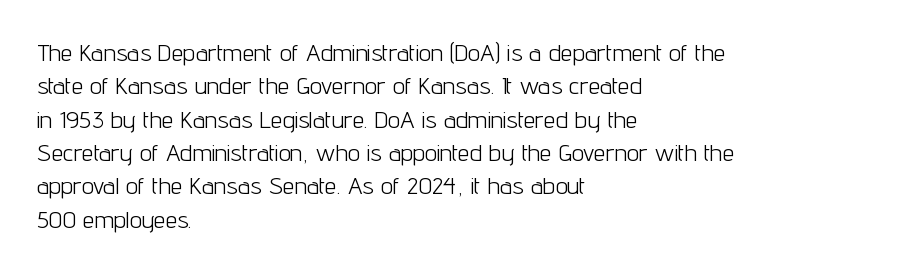
The letterforms sit at book weight or below. Posture: straight, roman, zero tilt. Tracking value appears to be zero — textbook default spacing. The passage shown stacks its lines at a standard gap. Is the block centered? No — it sits flush against the left margin. The foot of each line stays bare and open.
